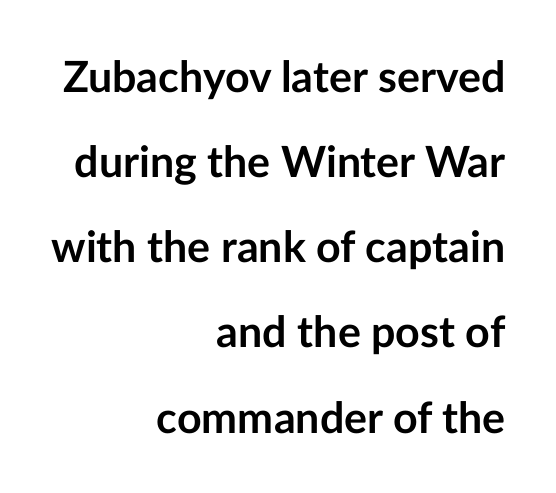
Q: Is the text bold? A: Yes.
Q: Is the text italic (slanted)? A: No, it is upright.
Q: Is the typeface a serif or a sans-serif typeface? A: Sans-serif.
Q: Is the text underlined? A: No.
Q: How is the paragraph aligned? A: Right-aligned.
Q: Is the spacing between letters normal or unusually wide? A: Normal.
Q: Is the spacing between lines tight, normal or loose? A: Loose.
Q: Width (condensed, normal, or wide)? A: Normal.
Q: Stroke contrast? A: Low.
Q: x-height? A: Medium.
Q: Monospaced? A: No.
